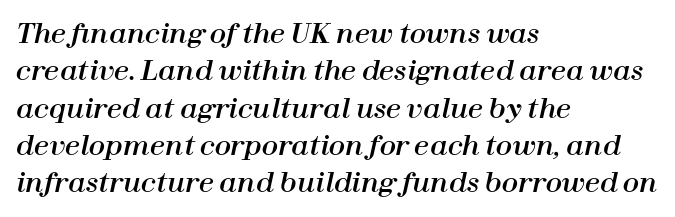
Q: Is the text italic (slanted)? A: Yes, it leans right by about 12 degrees.
Q: Is the text underlined? A: No.
Q: How is the paragraph aligned? A: Left-aligned.
Q: Is the spacing between letters normal or unusually wide? A: Normal.
Q: Is the spacing between lines tight, normal or loose? A: Normal.
